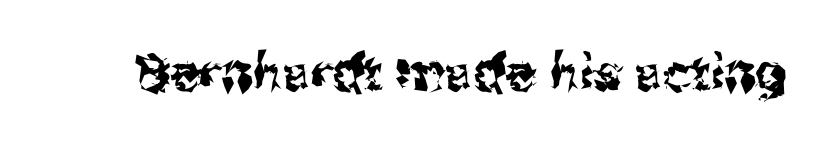
The face used here is rendered with its standard letterfit. The letters stand straight up with perfectly vertical stems. Think of a printed novel: that variable character pitch is what you see here. The glyphs in this specimen are sans serif.
